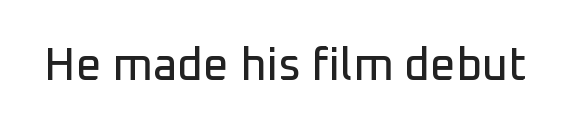
Q: Is the text italic (slanted)? A: No, it is upright.
Q: Is the typeface a serif or a sans-serif typeface? A: Sans-serif.
Q: Is the text underlined? A: No.
Q: Is the spacing between letters normal or unusually wide? A: Normal.
Q: Width (condensed, normal, or wide)? A: Normal.
Q: Stroke contrast? A: Low.
Q: x-height? A: Medium.
Q: Monospaced? A: No.
